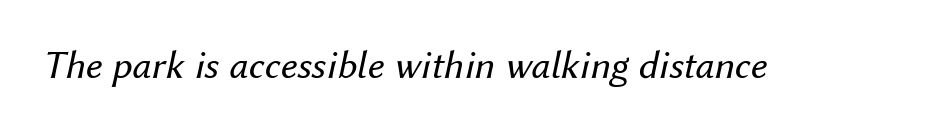
{"italic": "yes", "lean": "right", "slant_degrees": 12, "bold": "no", "weight": "regular", "width": "normal", "stroke_contrast": "medium", "x_height": "medium", "monospaced": "no", "underline": "no", "letter_spacing": "normal", "letter_spacing_em": 0.0, "glyph_px": 40}
